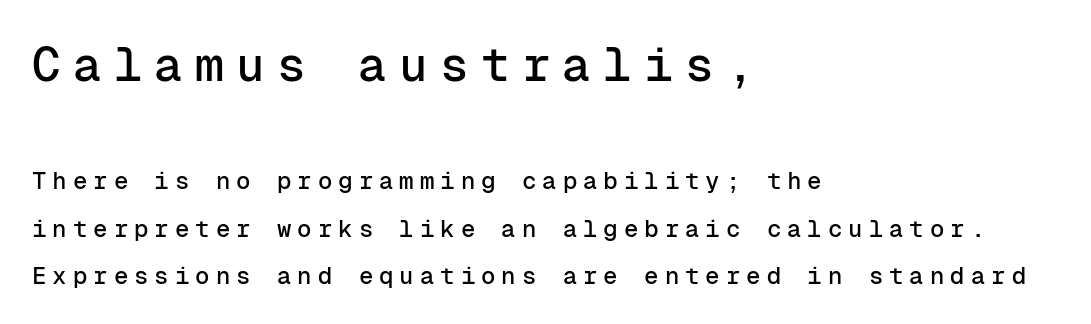
{"serif": "no", "italic": "no", "width": "normal", "stroke_contrast": "low", "x_height": "medium", "monospaced": "yes", "underline": "no", "align": "left", "line_spacing": "loose", "line_spacing_ratio": 1.96, "letter_spacing": "wide", "letter_spacing_em": 0.25, "larger_block": "first", "size_ratio": 2.0, "glyph_px": 48}
